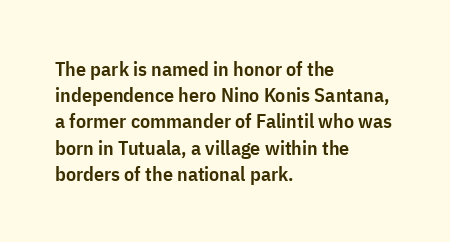
Q: Is the text bold? A: Semi-bold.
Q: Is the text italic (slanted)? A: No, it is upright.
Q: Is the text underlined? A: No.
Q: How is the paragraph aligned? A: Left-aligned.
Q: Is the spacing between letters normal or unusually wide? A: Normal.
Q: Is the spacing between lines tight, normal or loose? A: Normal.
